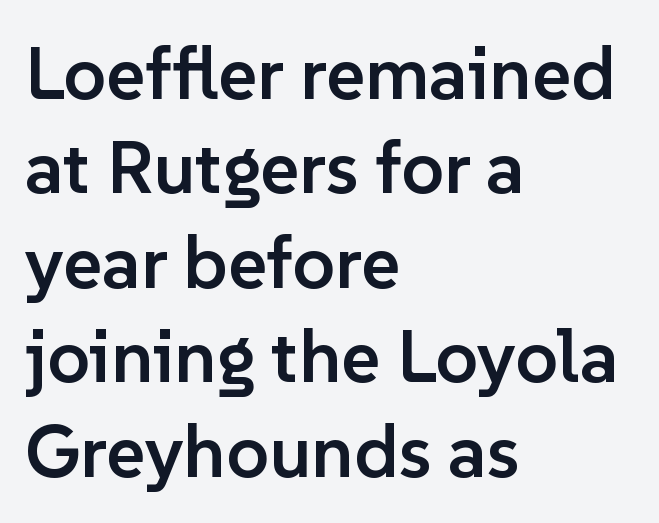
{"serif": "no", "italic": "no", "bold": "semi", "weight": "semibold", "width": "normal", "stroke_contrast": "low", "x_height": "medium", "monospaced": "no", "underline": "no", "align": "left", "line_spacing": "normal", "line_spacing_ratio": 1.26, "letter_spacing": "normal", "letter_spacing_em": 0.0, "glyph_px": 75}
